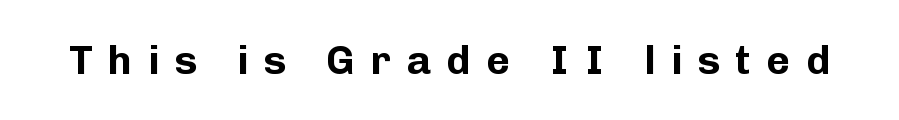
Q: Is the text bold? A: Yes.
Q: Is the text italic (slanted)? A: No, it is upright.
Q: Is the typeface a serif or a sans-serif typeface? A: Sans-serif.
Q: Is the text underlined? A: No.
Q: Is the spacing between letters normal or unusually wide? A: Unusually wide.
Q: Width (condensed, normal, or wide)? A: Normal.
Q: Stroke contrast? A: Low.
Q: x-height? A: Medium.
Q: Monospaced? A: No.
